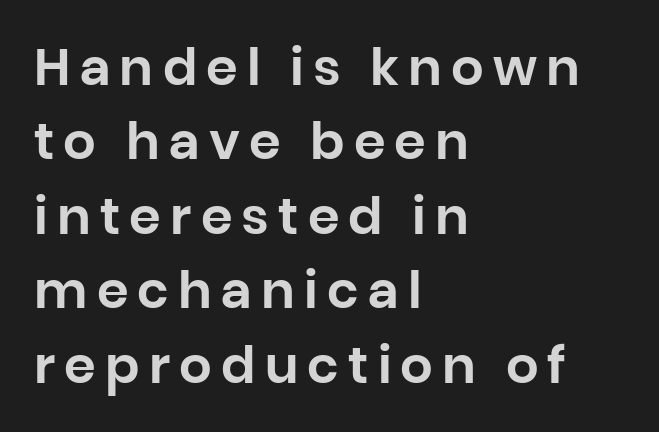
{"serif": "no", "italic": "no", "width": "normal", "stroke_contrast": "low", "x_height": "large", "monospaced": "no", "underline": "no", "align": "left", "line_spacing": "normal", "line_spacing_ratio": 1.46, "glyph_px": 51}
